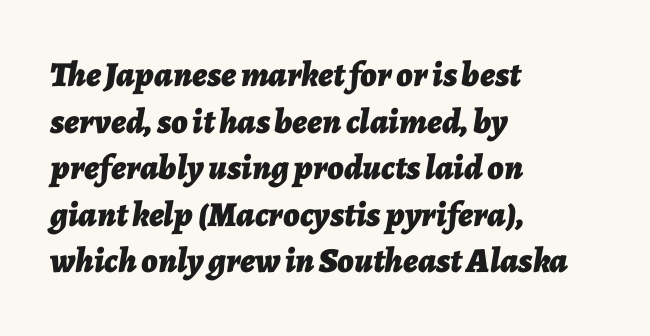
{"italic": "yes", "lean": "right", "slant_degrees": 7, "bold": "yes", "weight": "bold", "width": "normal", "stroke_contrast": "low", "x_height": "medium", "monospaced": "no", "underline": "no", "align": "left", "line_spacing": "normal", "line_spacing_ratio": 1.33, "letter_spacing": "normal", "letter_spacing_em": 0.0, "glyph_px": 35}
